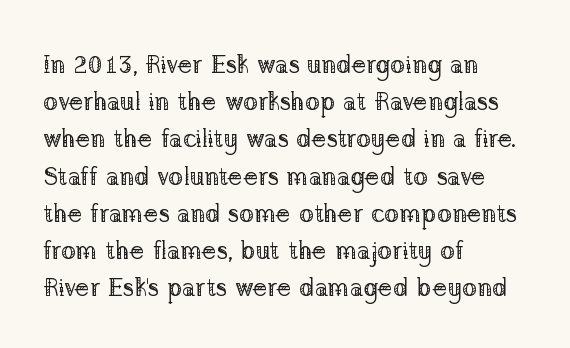
{"italic": "no", "bold": "no", "underline": "no", "align": "left", "line_spacing": "normal", "line_spacing_ratio": 1.49, "letter_spacing": "normal", "letter_spacing_em": 0.0, "glyph_px": 25}
